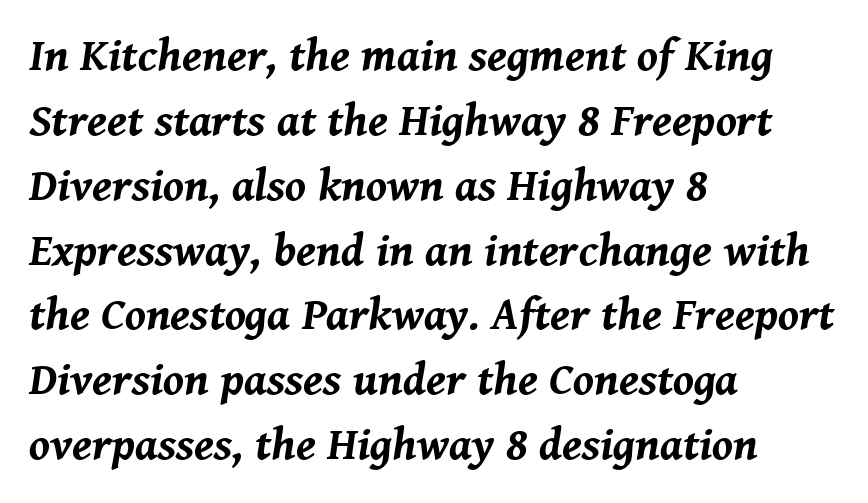
The image shows 46 px bold type, italic (leaning right); set left-aligned, normal line spacing (1.41x), normal letter spacing, not underlined; medium stroke contrast and a medium x-height.
